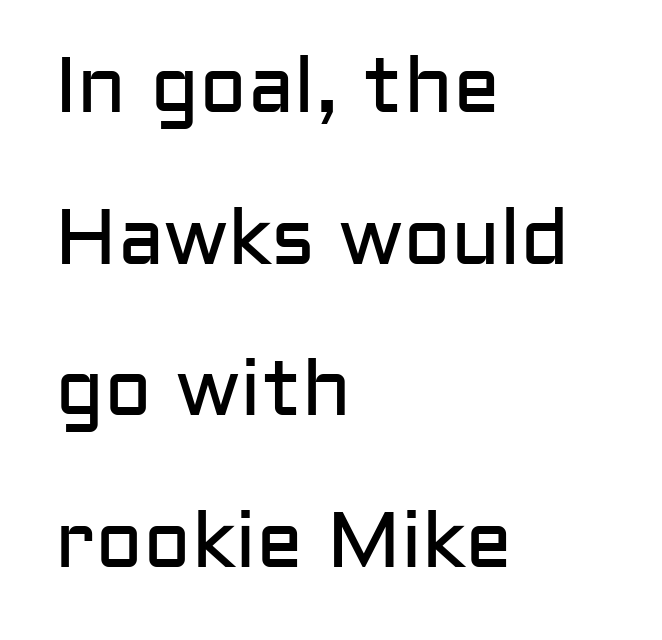
{"serif": "no", "italic": "no", "bold": "no", "weight": "regular", "width": "normal", "stroke_contrast": "low", "x_height": "medium", "monospaced": "no", "underline": "no", "align": "left", "line_spacing": "loose", "line_spacing_ratio": 1.92, "letter_spacing": "normal", "letter_spacing_em": 0.0, "glyph_px": 79}
